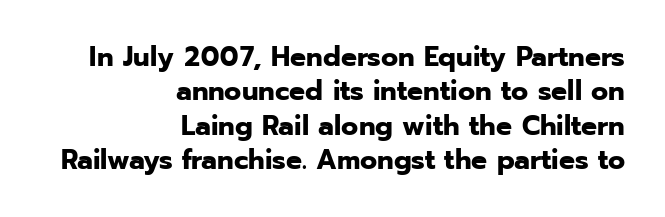
Q: Is the text bold? A: Yes.
Q: Is the text italic (slanted)? A: No, it is upright.
Q: Is the typeface a serif or a sans-serif typeface? A: Sans-serif.
Q: Is the text underlined? A: No.
Q: How is the paragraph aligned? A: Right-aligned.
Q: Is the spacing between letters normal or unusually wide? A: Normal.
Q: Width (condensed, normal, or wide)? A: Normal.
Q: Stroke contrast? A: Low.
Q: x-height? A: Medium.
Q: Monospaced? A: No.
